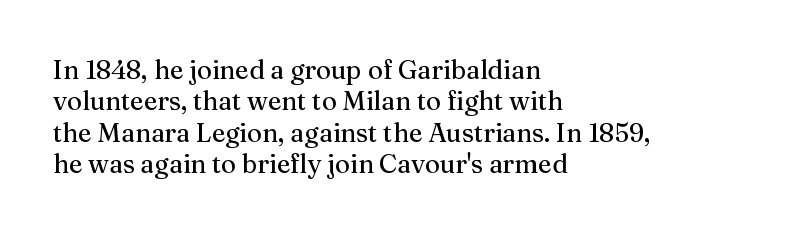
What stands out about the letter spacing? Nothing — it is the standard amount. The rendering anchors every line to the left-hand side. A light-to-regular cut is what we see here. Ordinary non-slanted type is in use.
